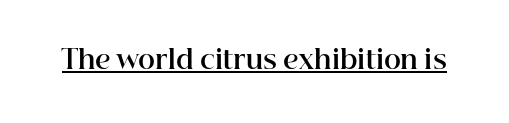
{"italic": "no", "bold": "yes", "underline": "yes", "letter_spacing": "normal", "letter_spacing_em": 0.0, "glyph_px": 26}
